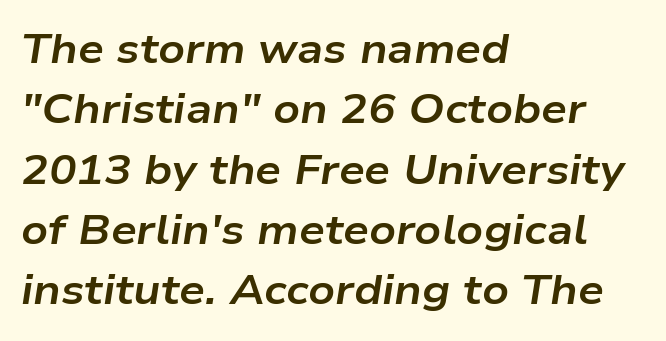
This sample uses plain, unmodified letter spacing. Quick note: underline off. Typographic density is high because the face is bold. In terms of posture, this sample is oblique.
